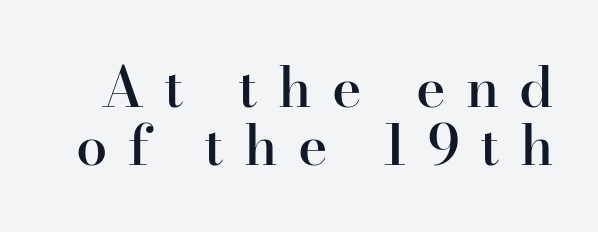
The image shows 56 px semibold serif type, upright; set tight line spacing (1.03x), unusually wide letter spacing (+0.36 em), not underlined; high stroke contrast and a small x-height.
